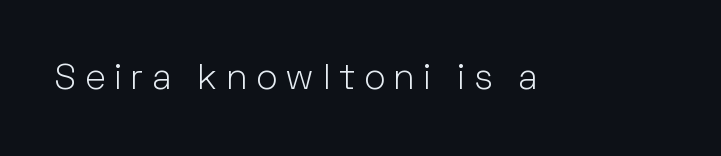
The image shows 36 px light sans-serif type, upright; set unusually wide letter spacing (+0.24 em), not underlined; low stroke contrast and a medium x-height.
